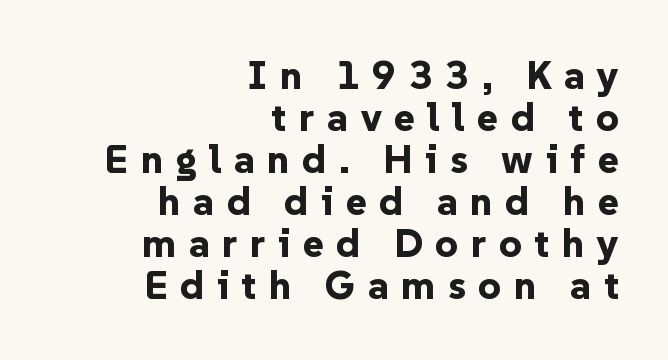
The image shows 40 px bold sans-serif type, upright; set right-aligned, tight line spacing (1.05x), unusually wide letter spacing (+0.31 em), not underlined; low stroke contrast and a medium x-height.
